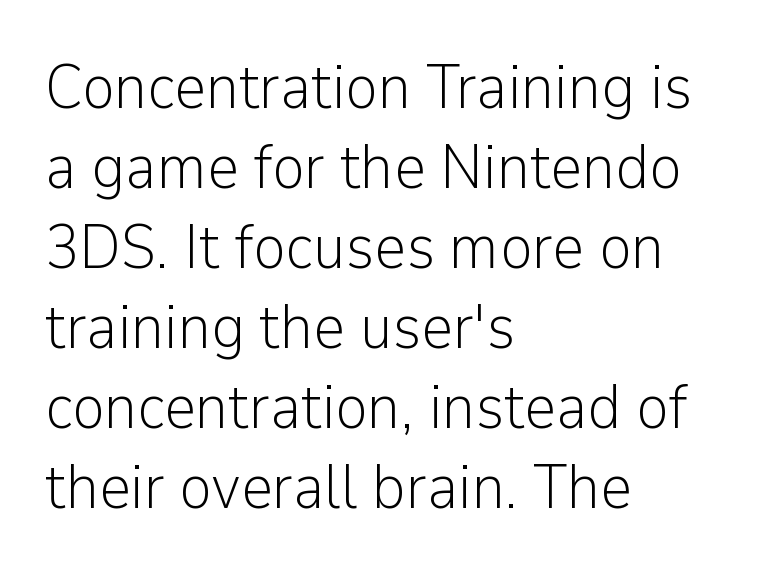
Layout note: lines flush left. Look at the bottom of the vertical strokes: they stop flat, with no serifs. You could not count columns in this text — the font is proportionally spaced. This sample uses an upright cut, with every glyph sitting square on the baseline. Quick note: underline off.
